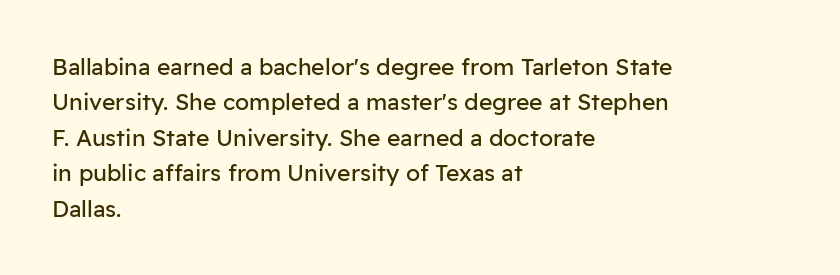
The face looks like a standard text weight, possibly lighter. Vertical strokes here are truly vertical. These lines keep a tight, regular rhythm from letter to letter. Leading matches the norm, producing a regular column. Left-aligned paragraph, ragged on the right. The space directly below the letters is spotless.
